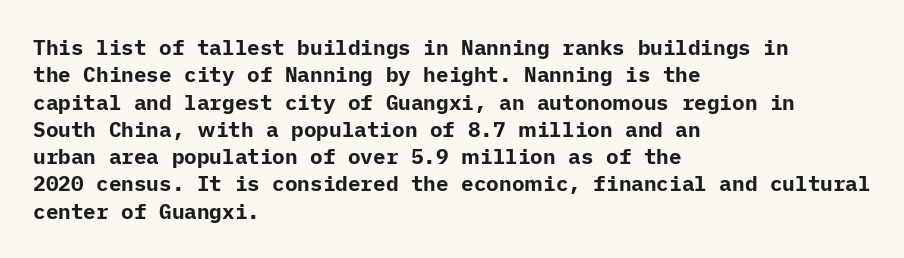
The image shows 21 px bold type, upright; set left-aligned, normal line spacing (1.3x), normal letter spacing, not underlined.
